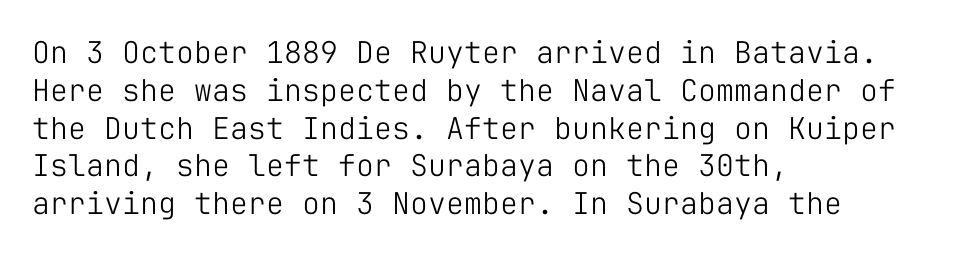
The image shows 30 px light sans-serif type, upright, monospaced; set left-aligned, normal line spacing (1.26x), normal letter spacing, not underlined; low stroke contrast and a medium x-height.
